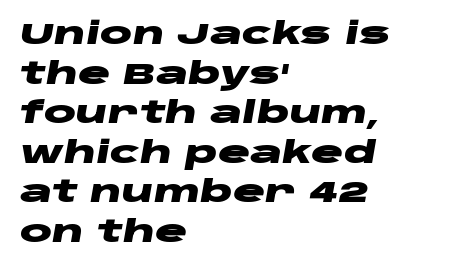
Q: Is the text bold? A: Yes.
Q: Is the text italic (slanted)? A: Yes, it leans right by about 10 degrees.
Q: Is the text underlined? A: No.
Q: How is the paragraph aligned? A: Left-aligned.
Q: Is the spacing between letters normal or unusually wide? A: Normal.
Q: Is the spacing between lines tight, normal or loose? A: Normal.
Q: Width (condensed, normal, or wide)? A: Wide.
Q: Stroke contrast? A: Low.
Q: x-height? A: Large.
Q: Monospaced? A: No.
